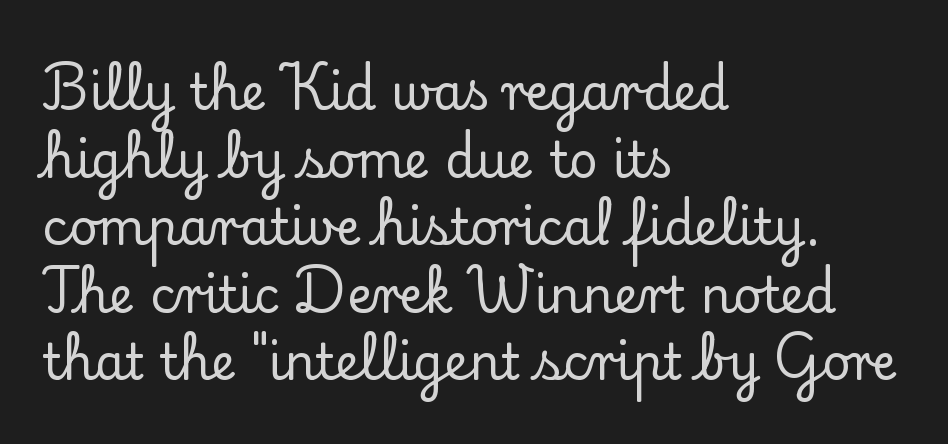
The image shows 49 px serif type, upright; set left-aligned, normal line spacing (1.38x), normal letter spacing, not underlined; low stroke contrast and a small x-height.
